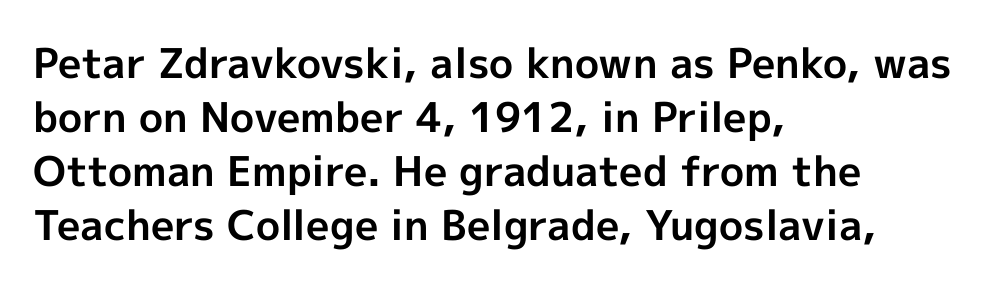
The image shows 41 px bold sans-serif type, upright; set left-aligned, normal line spacing (1.32x), normal letter spacing, not underlined; a medium x-height.
